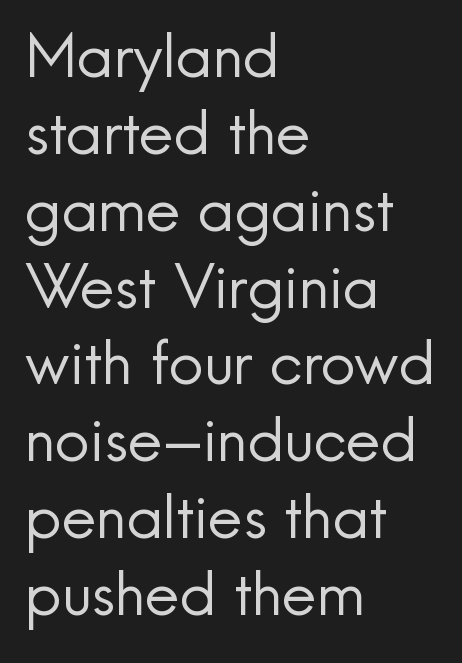
{"serif": "no", "italic": "no", "bold": "no", "weight": "regular", "width": "normal", "x_height": "small", "monospaced": "no", "underline": "no", "align": "left", "line_spacing": "normal", "line_spacing_ratio": 1.26, "letter_spacing": "normal", "letter_spacing_em": 0.0, "glyph_px": 61}
